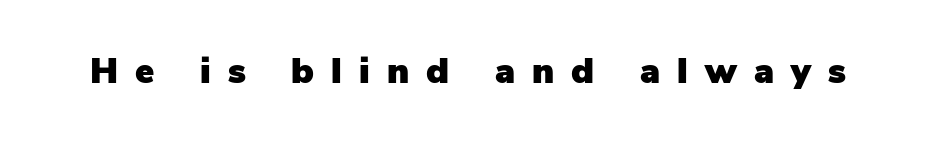
You can tell it's not italic because the verticals are truly vertical. Spacing verdict: proportional, widths tailored to each character. What kind of face is this? One without serifs — a sans. Quick note: underline off. The tracking reads as deliberately expanded to a designer's eye.
